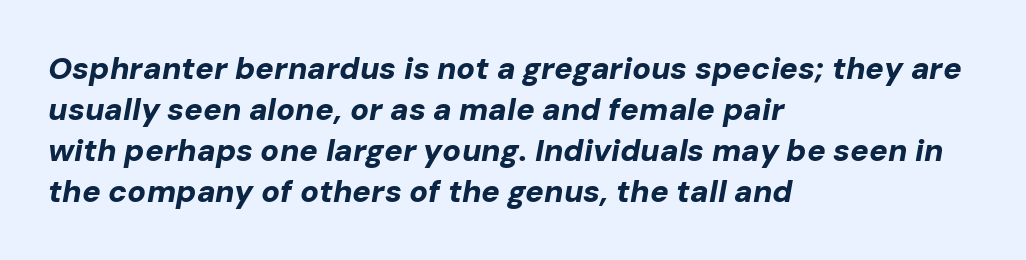
The image shows 31 px bold type, italic (leaning right); set left-aligned, normal line spacing (1.32x), normal letter spacing, not underlined; low stroke contrast and a medium x-height.
